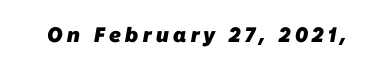
{"bold": "yes", "underline": "no", "letter_spacing": "wide", "letter_spacing_em": 0.21, "glyph_px": 21}
